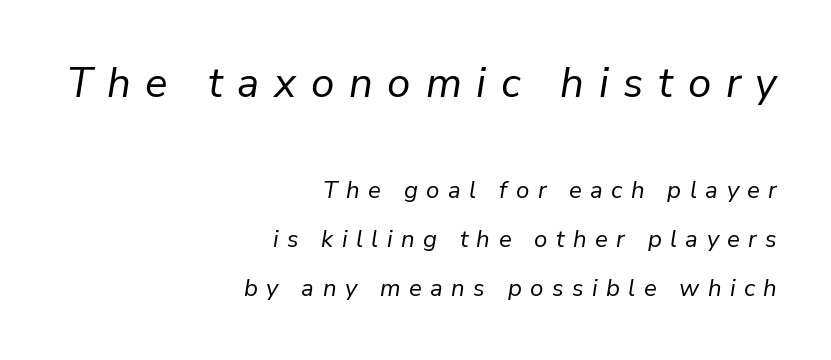
Q: Is the text bold? A: No.
Q: Is the text italic (slanted)? A: Yes, it leans right by about 9 degrees.
Q: Is the text underlined? A: No.
Q: How is the paragraph aligned? A: Right-aligned.
Q: Is the spacing between letters normal or unusually wide? A: Unusually wide.
Q: Is the spacing between lines tight, normal or loose? A: Loose.
Q: Which block of text is set in a larger size, the first (top) or the second (bottom)? A: The first (top) one.
Q: Width (condensed, normal, or wide)? A: Normal.
Q: Stroke contrast? A: Low.
Q: x-height? A: Medium.
Q: Monospaced? A: No.
